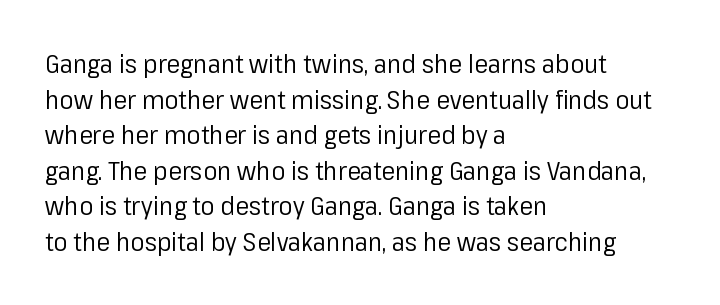
The line texture is even and compact thanks to regular tracking. Honestly, the row spacing looks completely unremarkable. Every row of glyphs begins at an identical x-position on the left. The letters stand straight up with perfectly vertical stems. Stroke thickness stays within the range of a standard reading face or lighter. Unmarked baselines from the first word to the last.
